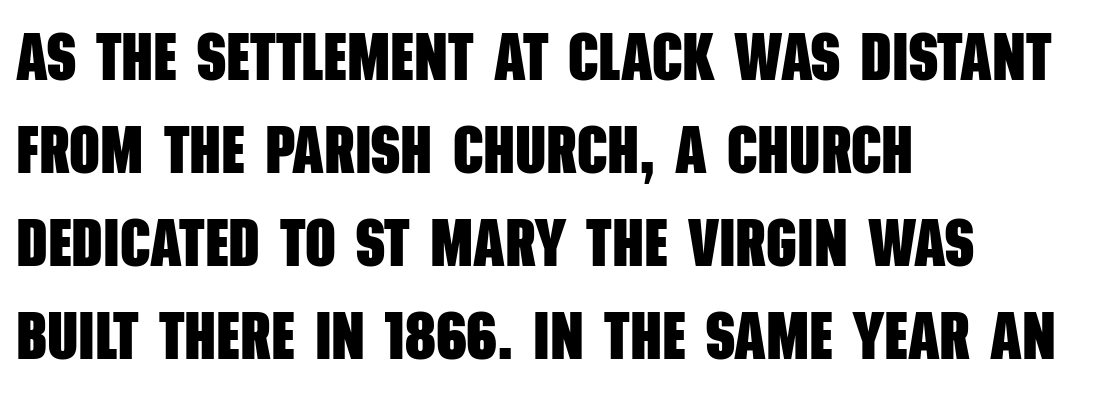
{"serif": "no", "bold": "yes", "weight": "heavy", "width": "condensed", "stroke_contrast": "low", "x_height": "large", "monospaced": "no", "underline": "no", "align": "left", "line_spacing": "normal", "line_spacing_ratio": 1.39, "letter_spacing": "normal", "letter_spacing_em": 0.0, "glyph_px": 67}
